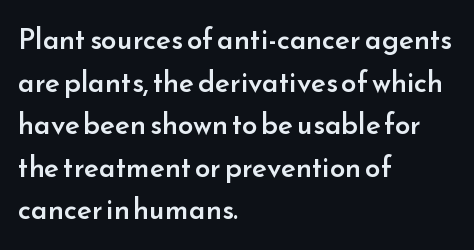
The image shows 28 px semibold sans-serif type, upright; set left-aligned, normal line spacing (1.52x), normal letter spacing, not underlined; low stroke contrast and a small x-height.
